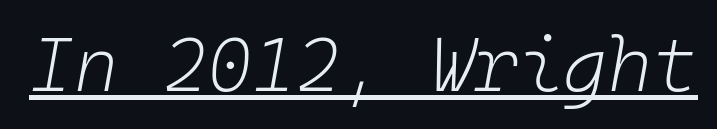
The image shows 76 px light type, italic (leaning right), monospaced; set normal letter spacing, underlined; low stroke contrast and a medium x-height.
